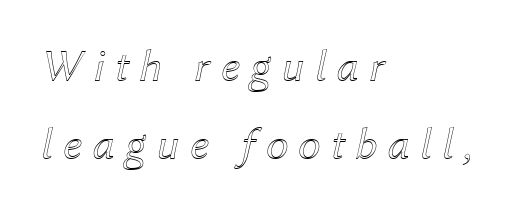
The face used here is rendered with a markedly widened letterfit. Horizontal alignment here is leftward, the default for most running prose. Spacing verdict: proportional, widths tailored to each character. Compared with typical paragraphs, the rows here are spaced about the same.
